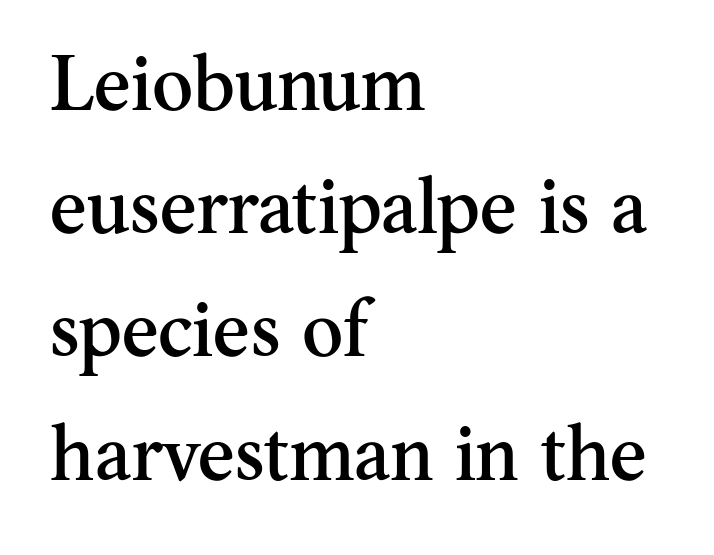
Q: Is the text italic (slanted)? A: No, it is upright.
Q: Is the typeface a serif or a sans-serif typeface? A: Serif.
Q: Is the text underlined? A: No.
Q: How is the paragraph aligned? A: Left-aligned.
Q: Is the spacing between letters normal or unusually wide? A: Normal.
Q: Is the spacing between lines tight, normal or loose? A: Normal.
Q: Width (condensed, normal, or wide)? A: Normal.
Q: Stroke contrast? A: Medium.
Q: x-height? A: Small.
Q: Monospaced? A: No.
